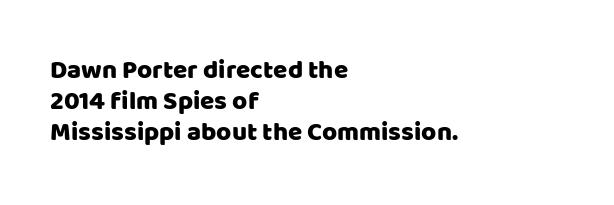
The image shows 26 px text type, upright; set left-aligned, line spacing 1.19x, normal letter spacing, not underlined.
